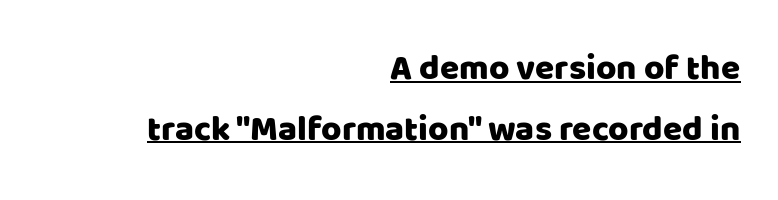
Q: Is the text italic (slanted)? A: No, it is upright.
Q: Is the typeface a serif or a sans-serif typeface? A: Sans-serif.
Q: Is the text underlined? A: Yes.
Q: How is the paragraph aligned? A: Right-aligned.
Q: Is the spacing between letters normal or unusually wide? A: Normal.
Q: Width (condensed, normal, or wide)? A: Normal.
Q: Stroke contrast? A: Low.
Q: x-height? A: Large.
Q: Monospaced? A: No.
